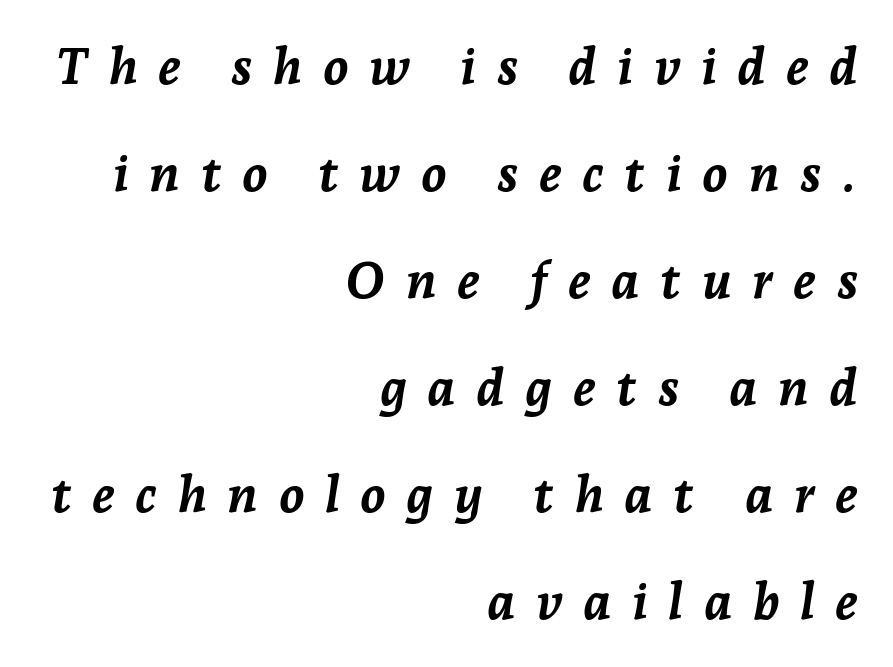
{"italic": "yes", "lean": "right", "slant_degrees": 7, "bold": "yes", "weight": "semibold", "width": "normal", "stroke_contrast": "low", "x_height": "medium", "monospaced": "no", "underline": "no", "align": "right", "line_spacing": "loose", "line_spacing_ratio": 2.1, "letter_spacing": "wide", "letter_spacing_em": 0.4, "glyph_px": 51}
